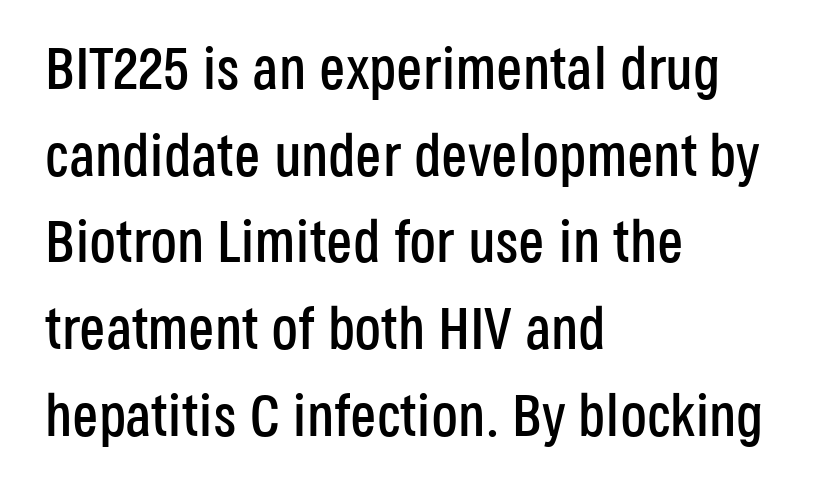
Proportional: the letters do not fall into vertical columns. The lines are quadded left. The passage shown stacks its lines at a standard gap. No feet cap the strokes, marking this as sans-serif type.
